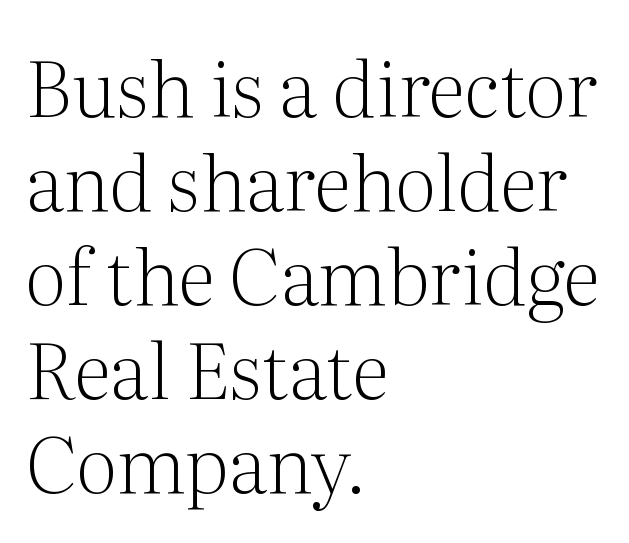
Q: Is the text bold? A: No.
Q: Is the text italic (slanted)? A: No, it is upright.
Q: Is the typeface a serif or a sans-serif typeface? A: Serif.
Q: Is the text underlined? A: No.
Q: How is the paragraph aligned? A: Left-aligned.
Q: Is the spacing between letters normal or unusually wide? A: Normal.
Q: Width (condensed, normal, or wide)? A: Normal.
Q: Stroke contrast? A: Medium.
Q: x-height? A: Medium.
Q: Monospaced? A: No.
